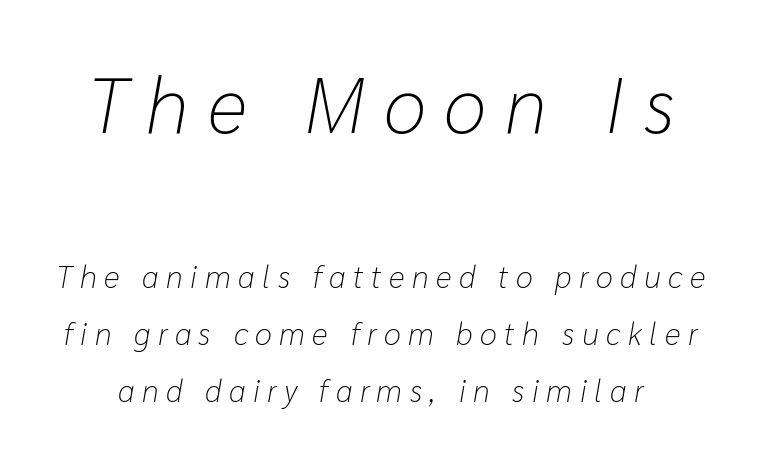
{"italic": "yes", "lean": "right", "slant_degrees": 10, "bold": "no", "weight": "light", "width": "normal", "stroke_contrast": "low", "x_height": "medium", "monospaced": "no", "underline": "no", "line_spacing_ratio": 1.83, "letter_spacing": "wide", "letter_spacing_em": 0.24, "larger_block": "first", "size_ratio": 2.52, "glyph_px": 78}
